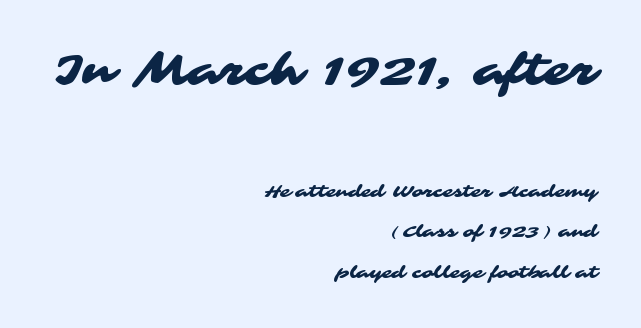
The image shows 43 px wide sans-serif type; set right-aligned, loose line spacing (2.4x), normal letter spacing, not underlined; the first (top) block is 2.53x larger; medium stroke contrast and a medium x-height.
